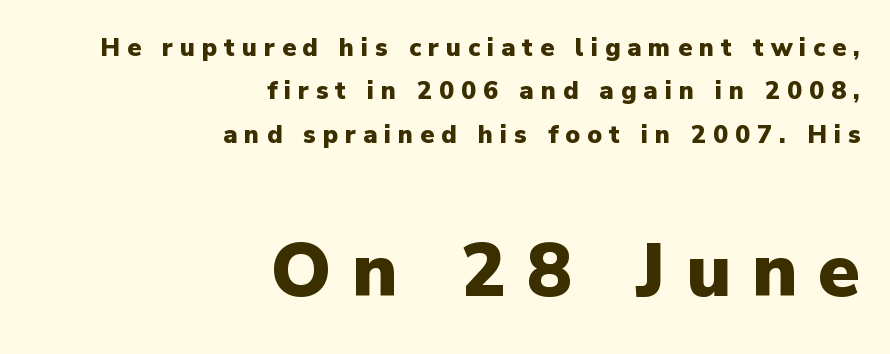
Compared with a flush-left layout, this one pins lines to the opposite, right side. Classification — sans serif. Caption: bold face, heavy strokes. These two chunks differ in scale, with the bottom chunk taking the larger measure.
